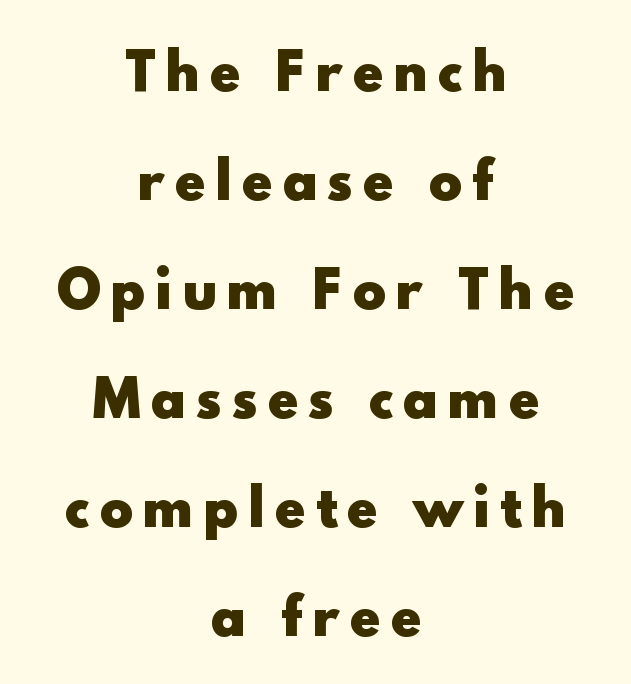
Q: Is the text bold? A: Yes.
Q: Is the text italic (slanted)? A: No, it is upright.
Q: Is the typeface a serif or a sans-serif typeface? A: Sans-serif.
Q: Is the text underlined? A: No.
Q: How is the paragraph aligned? A: Centered.
Q: Is the spacing between letters normal or unusually wide? A: Unusually wide.
Q: Is the spacing between lines tight, normal or loose? A: Loose.
Q: Width (condensed, normal, or wide)? A: Normal.
Q: x-height? A: Small.
Q: Monospaced? A: No.
